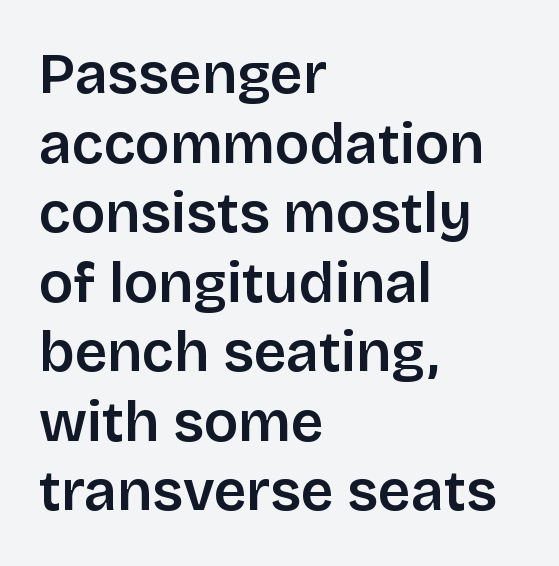
This is roman type, the default non-slanted kind. A bare baseline throughout the passage. Observe the absence of serifs on each vertical stroke in this sample. The passage shown is typed in a proportional face where columns would drift. These lines are set flush left with a ragged right edge.
